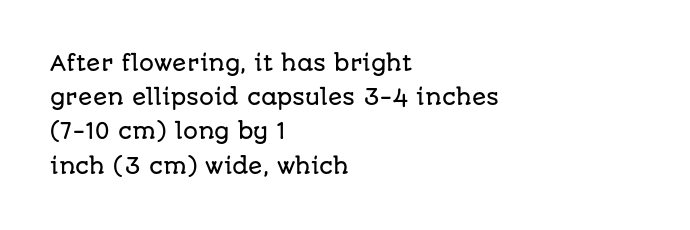
Q: Is the text italic (slanted)? A: No, it is upright.
Q: Is the text underlined? A: No.
Q: How is the paragraph aligned? A: Left-aligned.
Q: Is the spacing between letters normal or unusually wide? A: Normal.
Q: Is the spacing between lines tight, normal or loose? A: Normal.
